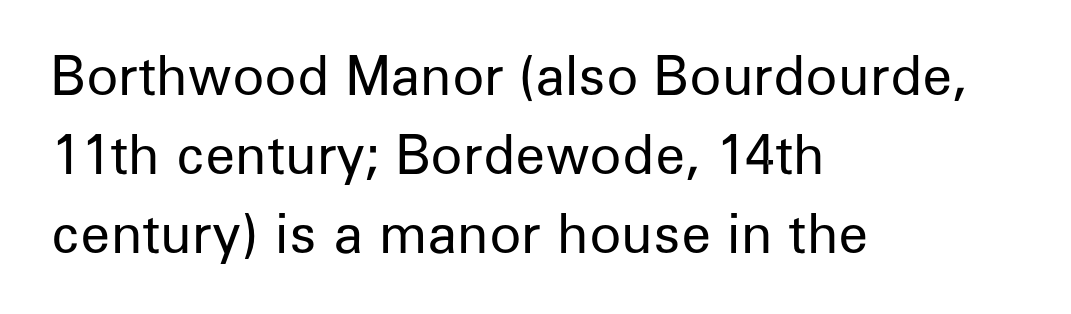
Q: Is the text bold? A: No.
Q: Is the text italic (slanted)? A: No, it is upright.
Q: Is the typeface a serif or a sans-serif typeface? A: Sans-serif.
Q: Is the text underlined? A: No.
Q: How is the paragraph aligned? A: Left-aligned.
Q: Is the spacing between letters normal or unusually wide? A: Normal.
Q: Is the spacing between lines tight, normal or loose? A: Normal.
Q: Width (condensed, normal, or wide)? A: Normal.
Q: Stroke contrast? A: Low.
Q: x-height? A: Medium.
Q: Monospaced? A: No.
